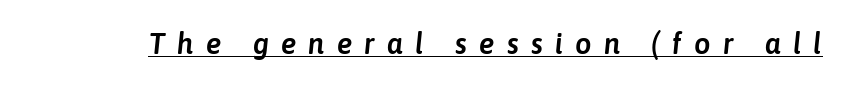
{"italic": "yes", "lean": "right", "slant_degrees": 6, "width": "normal", "stroke_contrast": "low", "x_height": "medium", "monospaced": "no", "underline": "yes", "letter_spacing": "wide", "letter_spacing_em": 0.42, "glyph_px": 29}
